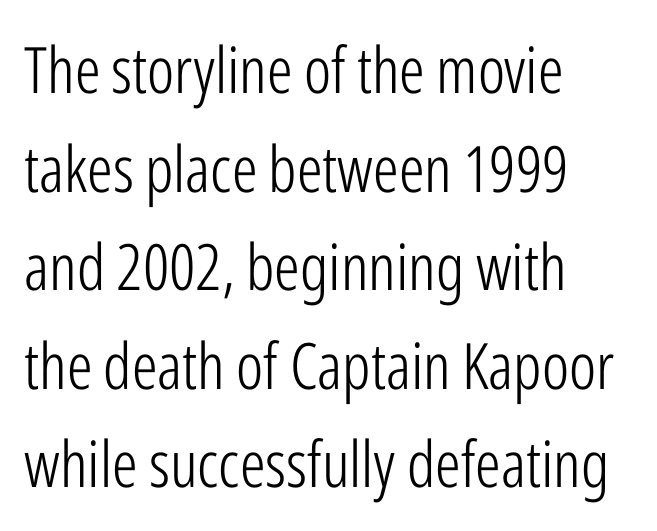
The image shows 64 px light, condensed sans-serif type, upright; set left-aligned, normal line spacing (1.54x), normal letter spacing, not underlined; low stroke contrast and a medium x-height.
